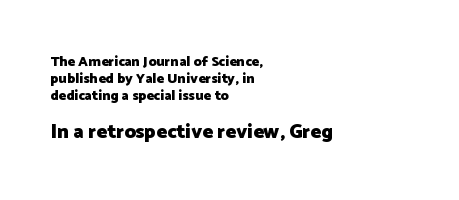
The image shows 20 px bold type, upright; set left-aligned, line spacing 1.2x, normal letter spacing, not underlined; the second (bottom) block is 1.43x larger.
